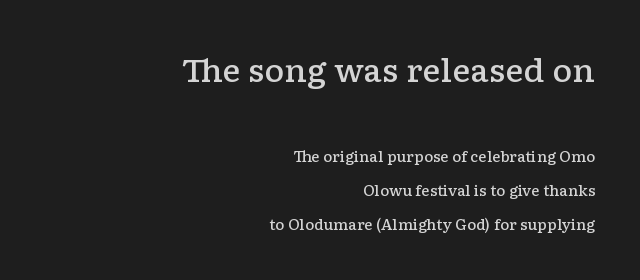
Q: Is the text bold? A: Semi-bold.
Q: Is the text italic (slanted)? A: No, it is upright.
Q: Is the typeface a serif or a sans-serif typeface? A: Serif.
Q: Is the text underlined? A: No.
Q: How is the paragraph aligned? A: Right-aligned.
Q: Is the spacing between letters normal or unusually wide? A: Normal.
Q: Is the spacing between lines tight, normal or loose? A: Loose.
Q: Which block of text is set in a larger size, the first (top) or the second (bottom)? A: The first (top) one.
Q: Width (condensed, normal, or wide)? A: Wide.
Q: Stroke contrast? A: Low.
Q: x-height? A: Medium.
Q: Monospaced? A: No.
